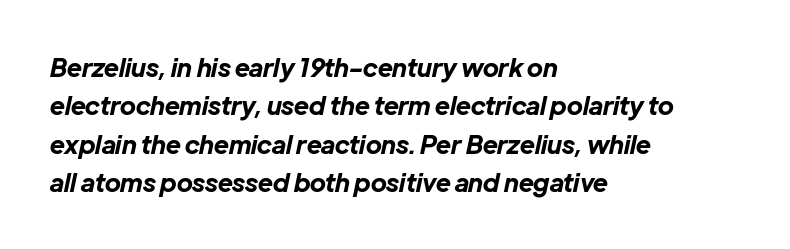
Rule under the text: the space is simply empty. Rows of type keep a routine distance in the vertical direction. Weight: bold. You can tell it's italic because the verticals aren't actually vertical. Nobody touched the tracking dial on this one. These lines stack with their left ends in a neat column.
